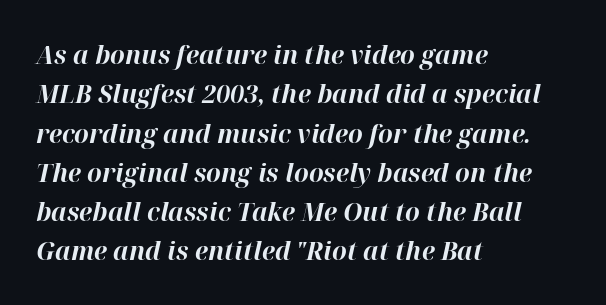
Notice how thick the strokes are: this is what a full bold looks like. Descenders are the only things crossing below the line. The rendering applies a slant to the glyphs. The ragged edge is on the right, which tells us the setting is flush left.
